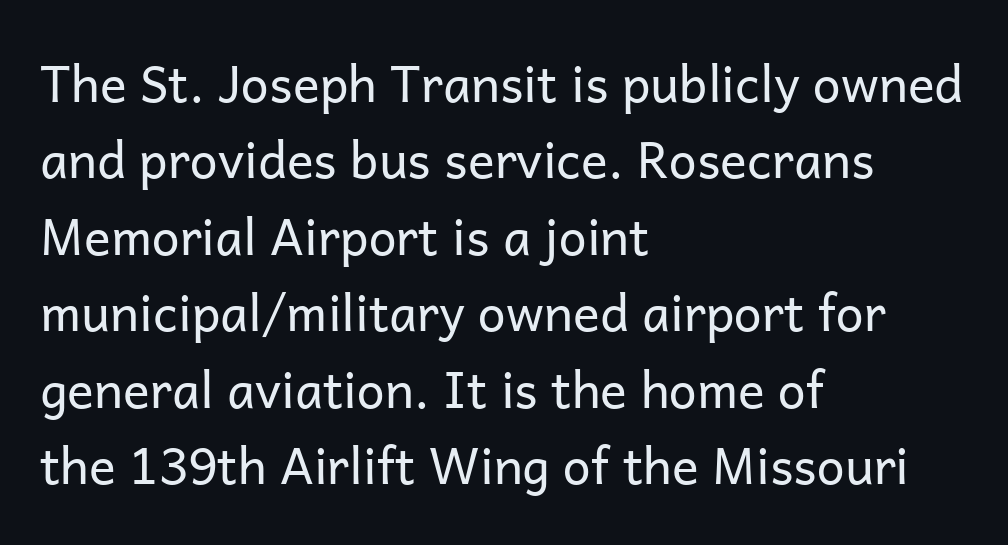
{"serif": "no", "italic": "no", "bold": "no", "weight": "regular", "width": "normal", "stroke_contrast": "low", "x_height": "medium", "monospaced": "no", "underline": "no", "align": "left", "line_spacing": "normal", "line_spacing_ratio": 1.53, "letter_spacing": "normal", "letter_spacing_em": 0.0, "glyph_px": 50}
